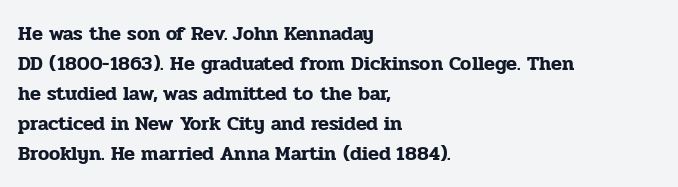
The image shows 20 px text type, upright; set left-aligned, normal line spacing (1.5x), normal letter spacing, not underlined.
